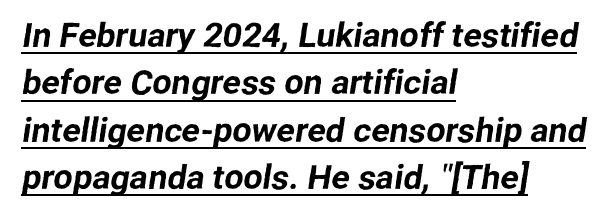
{"serif": "no", "width": "normal", "stroke_contrast": "low", "x_height": "medium", "monospaced": "no", "underline": "yes", "align": "left", "line_spacing": "normal", "line_spacing_ratio": 1.39, "letter_spacing": "normal", "letter_spacing_em": 0.0, "glyph_px": 34}
